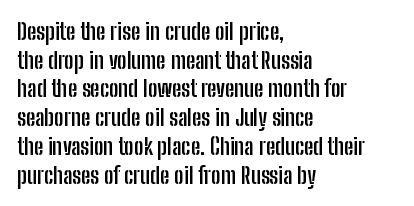
{"italic": "no", "bold": "yes", "underline": "no", "align": "left", "line_spacing": "normal", "line_spacing_ratio": 1.25, "letter_spacing": "normal", "letter_spacing_em": 0.0, "glyph_px": 23}
